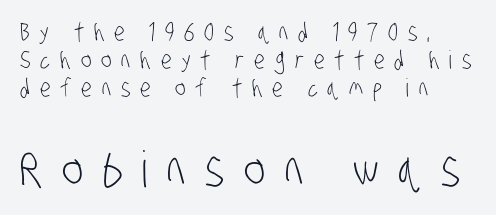
Q: Is the text bold? A: No.
Q: Is the typeface a serif or a sans-serif typeface? A: Sans-serif.
Q: Is the text underlined? A: No.
Q: How is the paragraph aligned? A: Left-aligned.
Q: Is the spacing between letters normal or unusually wide? A: Unusually wide.
Q: Is the spacing between lines tight, normal or loose? A: Tight.
Q: Which block of text is set in a larger size, the first (top) or the second (bottom)? A: The second (bottom) one.
Q: Width (condensed, normal, or wide)? A: Condensed.
Q: Stroke contrast? A: Low.
Q: x-height? A: Large.
Q: Monospaced? A: No.
